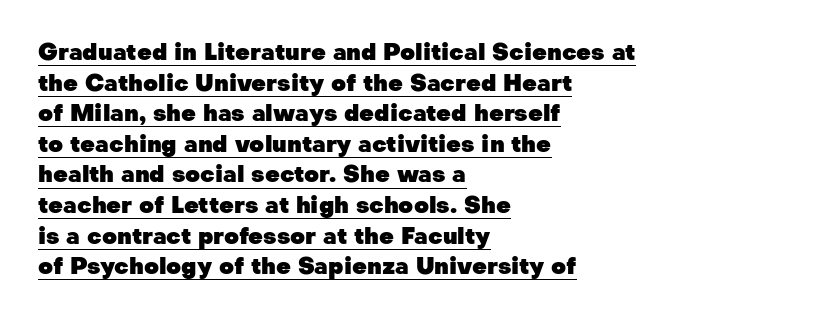
The image shows 23 px bold type, upright; set left-aligned, normal line spacing (1.33x), normal letter spacing, underlined.
